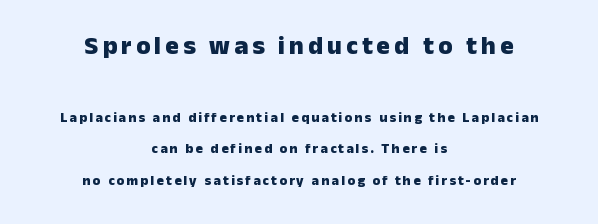
The image shows 26 px bold type, upright; set centered, loose line spacing (2.24x), not underlined; the first (top) block is 1.86x larger.
